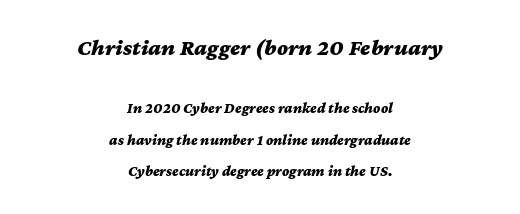
Unmarked baselines from the first word to the last. Yep, that's italic — everything's leaning. A centered setting, common on invitations and titles, is used for this passage. The strokes are fattened all the way to bold.
